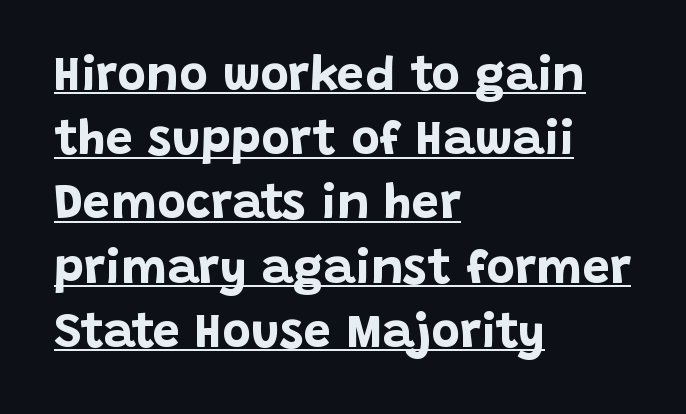
What weight is shown? A full bold with thick strokes. A baseline rule has been typeset under these characters. The rendering uses a moderate line-height, typical for paragraphs. The passage shown is typed in a proportional face where columns would drift. Layout note: lines flush left.
